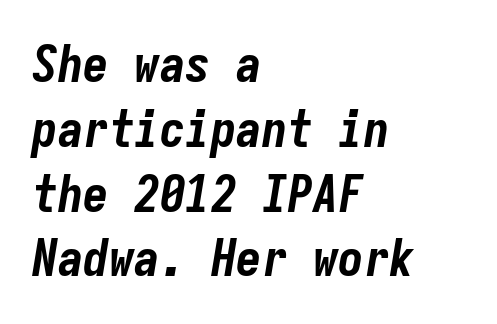
{"italic": "yes", "lean": "right", "slant_degrees": 9, "bold": "yes", "weight": "bold", "width": "condensed", "stroke_contrast": "low", "x_height": "medium", "monospaced": "yes", "underline": "no", "align": "left", "line_spacing": "normal", "line_spacing_ratio": 1.27, "letter_spacing": "normal", "letter_spacing_em": 0.0, "glyph_px": 51}
